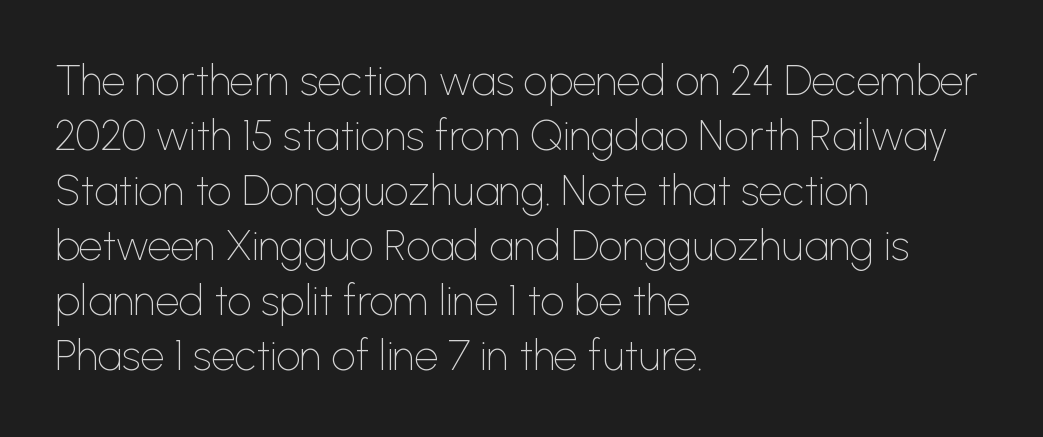
Q: Is the text bold? A: No.
Q: Is the text italic (slanted)? A: No, it is upright.
Q: Is the typeface a serif or a sans-serif typeface? A: Sans-serif.
Q: Is the text underlined? A: No.
Q: How is the paragraph aligned? A: Left-aligned.
Q: Is the spacing between letters normal or unusually wide? A: Normal.
Q: Is the spacing between lines tight, normal or loose? A: Normal.
Q: Width (condensed, normal, or wide)? A: Normal.
Q: Stroke contrast? A: Low.
Q: x-height? A: Medium.
Q: Monospaced? A: No.
